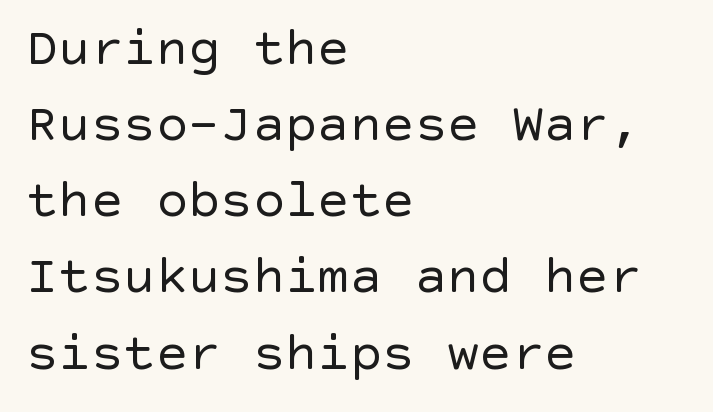
Q: Is the text bold? A: No.
Q: Is the text italic (slanted)? A: No, it is upright.
Q: Is the typeface a serif or a sans-serif typeface? A: Sans-serif.
Q: Is the text underlined? A: No.
Q: How is the paragraph aligned? A: Left-aligned.
Q: Is the spacing between letters normal or unusually wide? A: Normal.
Q: Is the spacing between lines tight, normal or loose? A: Normal.
Q: Width (condensed, normal, or wide)? A: Normal.
Q: x-height? A: Large.
